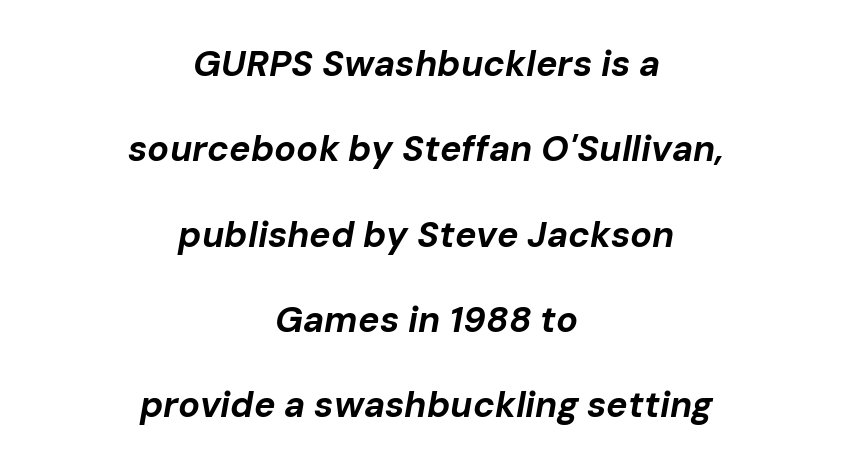
The image shows 36 px bold type, italic (leaning right); set centered, loose line spacing (2.37x), normal letter spacing, not underlined; low stroke contrast and a medium x-height.
